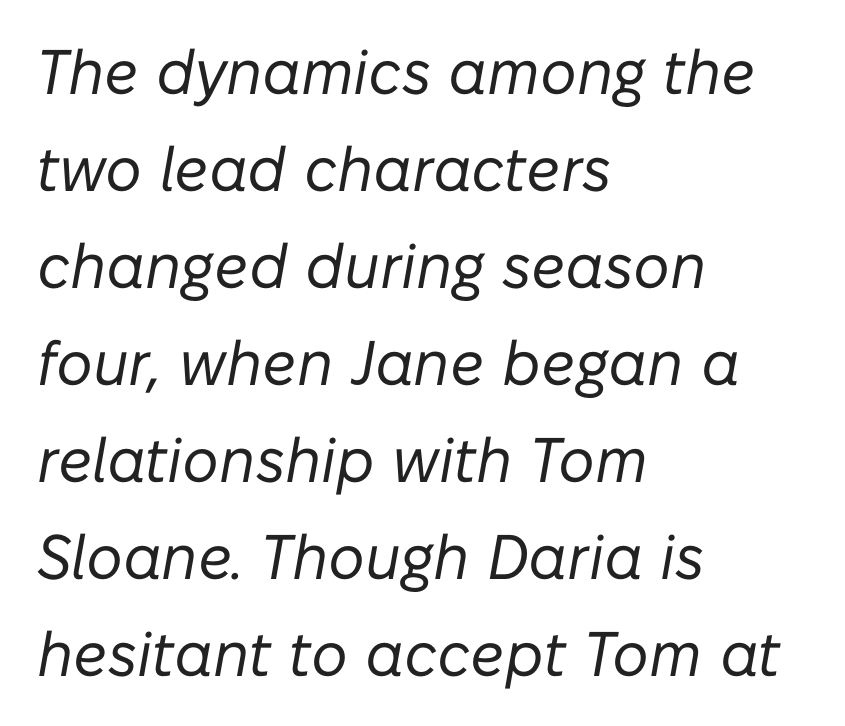
Q: Is the text bold? A: No.
Q: Is the text italic (slanted)? A: Yes, it leans right by about 10 degrees.
Q: Is the text underlined? A: No.
Q: How is the paragraph aligned? A: Left-aligned.
Q: Is the spacing between letters normal or unusually wide? A: Normal.
Q: Is the spacing between lines tight, normal or loose? A: Normal.
Q: Width (condensed, normal, or wide)? A: Normal.
Q: Stroke contrast? A: Low.
Q: x-height? A: Medium.
Q: Monospaced? A: No.
